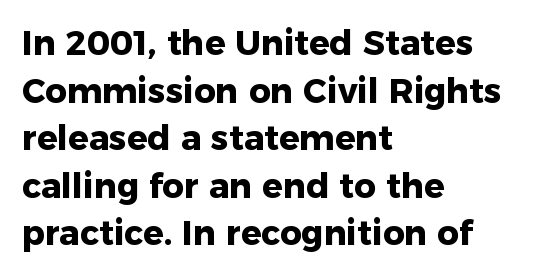
The image shows 34 px heavy sans-serif type, upright; set left-aligned, normal line spacing (1.4x), normal letter spacing, not underlined; low stroke contrast and a medium x-height.
